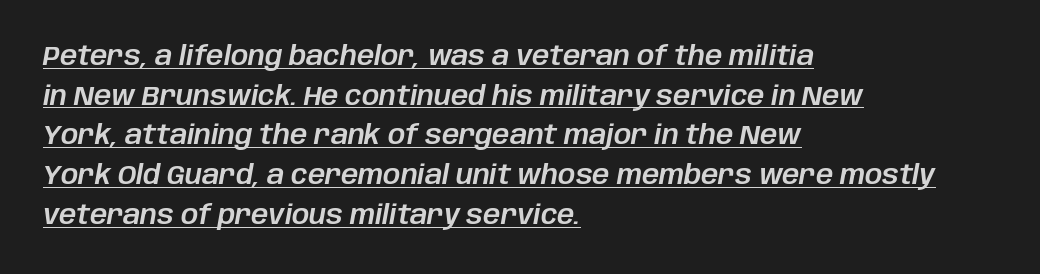
Q: Is the text italic (slanted)? A: Yes, it leans right by about 10 degrees.
Q: Is the text underlined? A: Yes.
Q: How is the paragraph aligned? A: Left-aligned.
Q: Is the spacing between letters normal or unusually wide? A: Normal.
Q: Is the spacing between lines tight, normal or loose? A: Normal.
